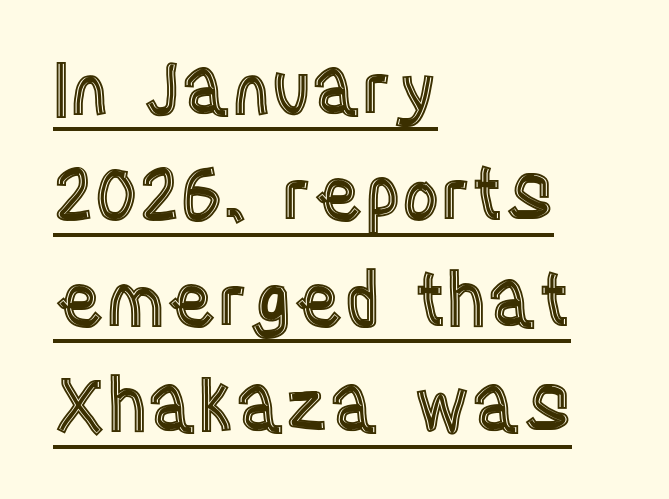
Every stem runs plumb, perpendicular to the baseline. Nobody touched the tracking dial on this one. Compared with undecorated copy, this sample adds a rule below the words. Reading down the column, the eye jumps a familiar distance to each next line. In CSS terms this would be text-align: left.
